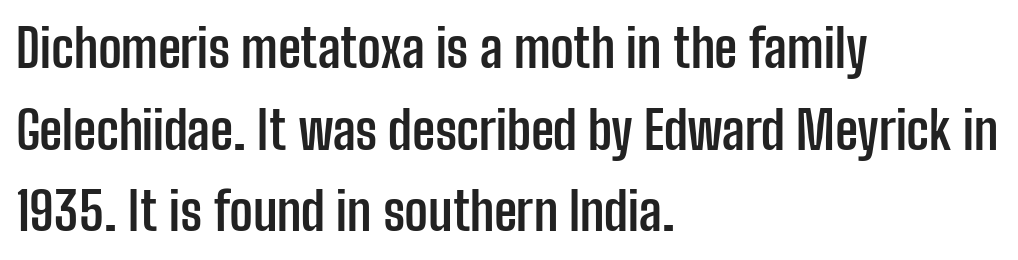
The image shows 52 px semibold, condensed sans-serif type, upright; set left-aligned, normal line spacing (1.57x), normal letter spacing, not underlined; low stroke contrast and a medium x-height.
